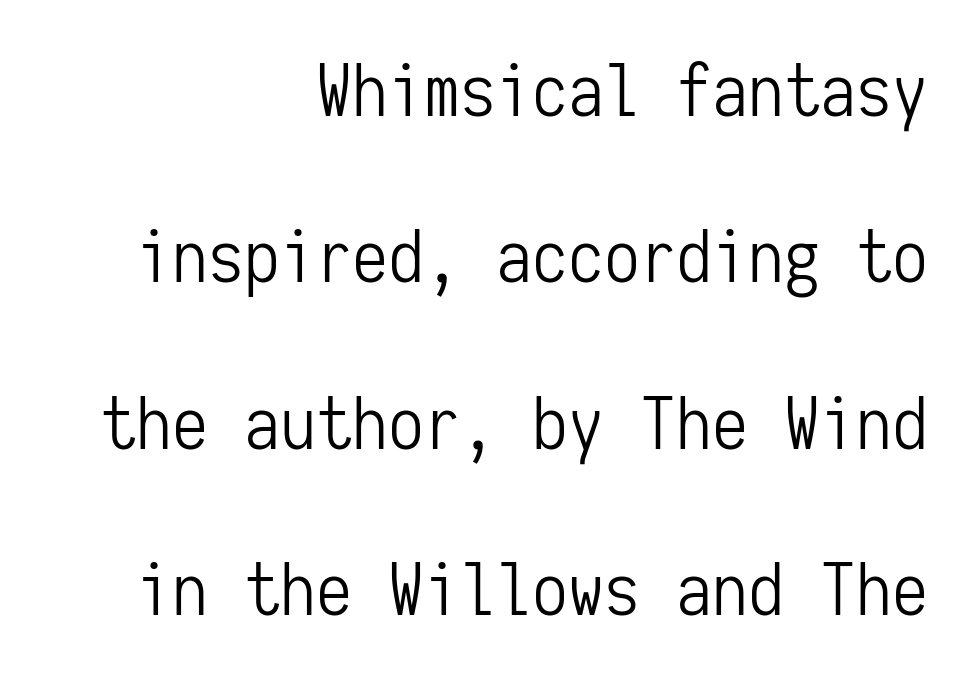
Q: Is the text bold? A: No.
Q: Is the text italic (slanted)? A: No, it is upright.
Q: Is the typeface a serif or a sans-serif typeface? A: Sans-serif.
Q: Is the text underlined? A: No.
Q: How is the paragraph aligned? A: Right-aligned.
Q: Is the spacing between letters normal or unusually wide? A: Normal.
Q: Is the spacing between lines tight, normal or loose? A: Loose.
Q: Width (condensed, normal, or wide)? A: Condensed.
Q: Stroke contrast? A: Low.
Q: x-height? A: Medium.
Q: Monospaced? A: Yes.
